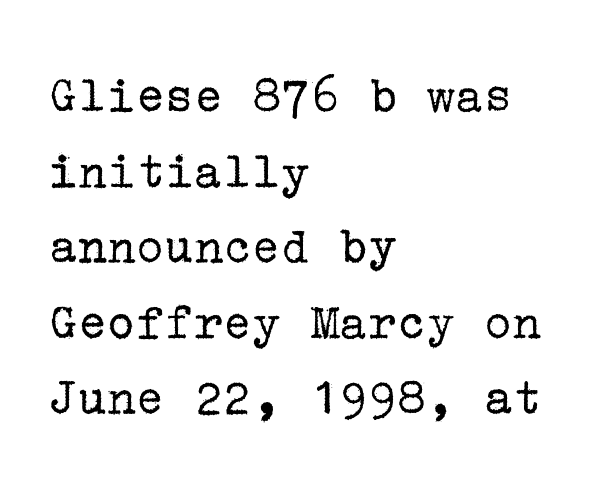
{"serif": "yes", "italic": "no", "bold": "no", "weight": "regular", "width": "normal", "stroke_contrast": "low", "x_height": "medium", "underline": "no", "align": "left", "line_spacing": "normal", "line_spacing_ratio": 1.4, "letter_spacing": "normal", "letter_spacing_em": 0.0, "glyph_px": 54}
